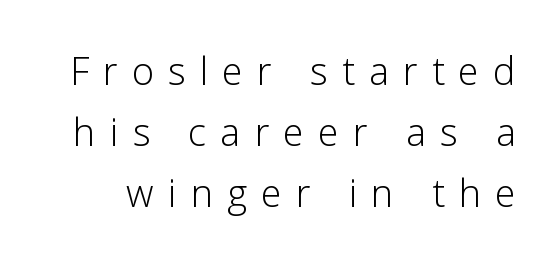
{"serif": "no", "italic": "no", "bold": "no", "weight": "light", "width": "normal", "stroke_contrast": "low", "x_height": "medium", "monospaced": "no", "underline": "no", "line_spacing": "normal", "line_spacing_ratio": 1.6, "letter_spacing": "wide", "letter_spacing_em": 0.37, "glyph_px": 38}
